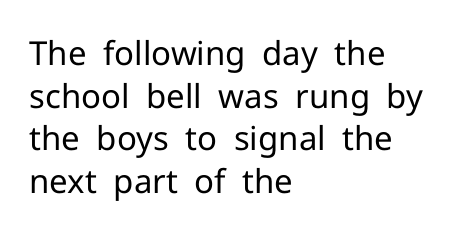
{"serif": "no", "italic": "no", "bold": "no", "weight": "regular", "width": "normal", "stroke_contrast": "low", "x_height": "medium", "monospaced": "no", "underline": "no", "align": "left", "line_spacing": "normal", "line_spacing_ratio": 1.29, "letter_spacing": "normal", "letter_spacing_em": 0.0, "glyph_px": 33}
